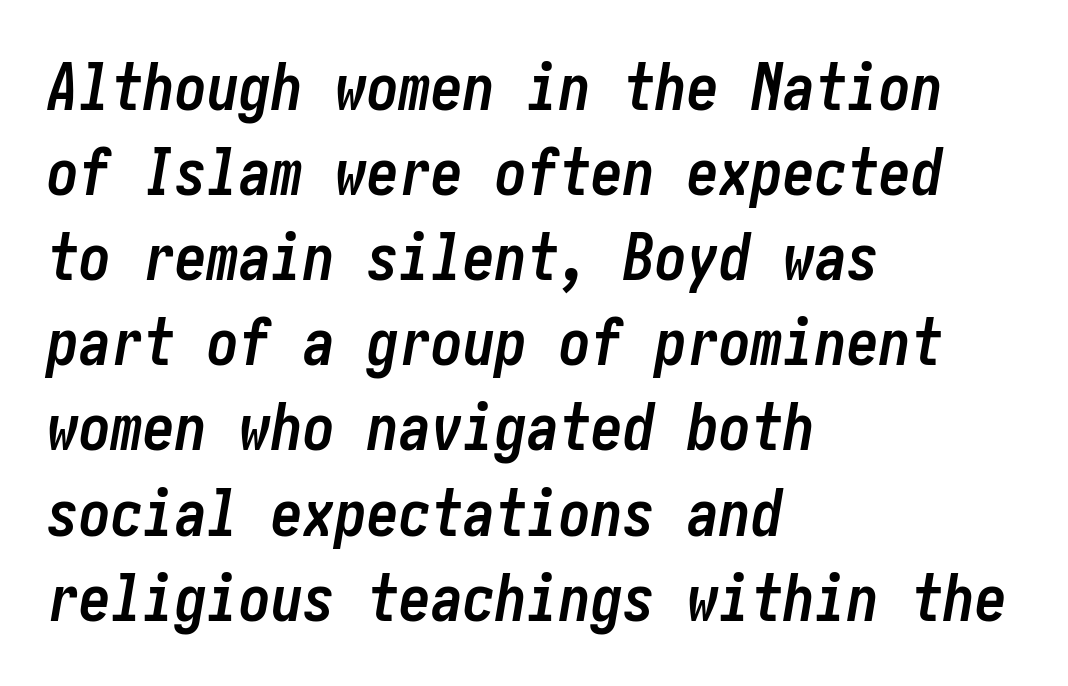
The baseline area is clear. Horizontal bands of white between lines are of average thickness. The lettering tilts uniformly, giving the passage an italic look. The letters sit at their default tracking, neither squeezed nor spread.
